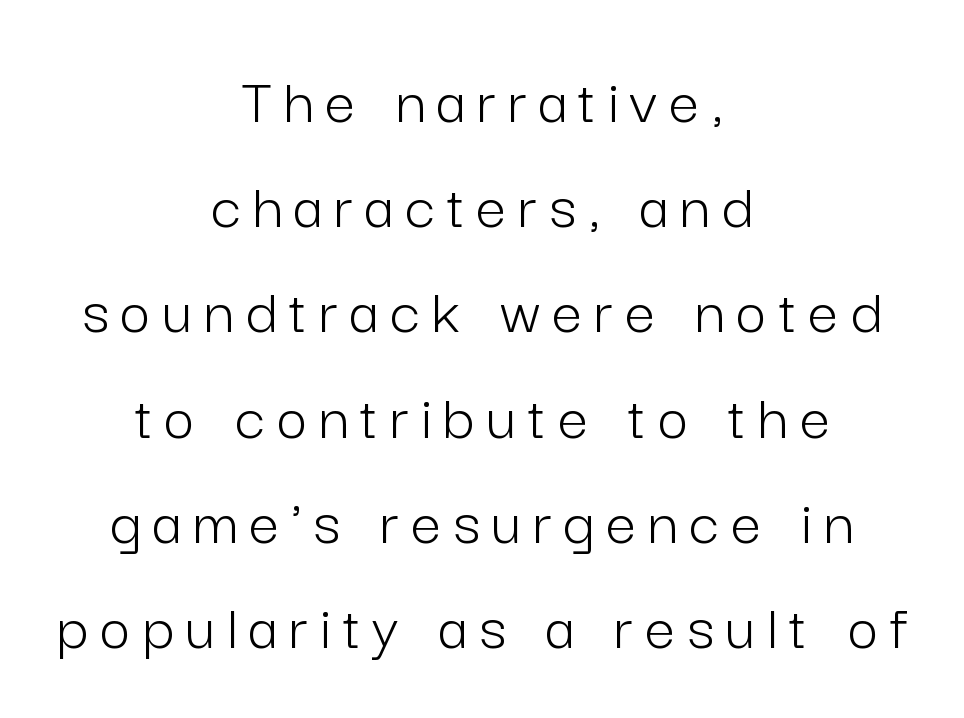
Q: Is the text bold? A: No.
Q: Is the text italic (slanted)? A: No, it is upright.
Q: Is the typeface a serif or a sans-serif typeface? A: Sans-serif.
Q: Is the text underlined? A: No.
Q: How is the paragraph aligned? A: Centered.
Q: Is the spacing between lines tight, normal or loose? A: Normal.
Q: Width (condensed, normal, or wide)? A: Normal.
Q: Stroke contrast? A: Low.
Q: x-height? A: Medium.
Q: Monospaced? A: No.
